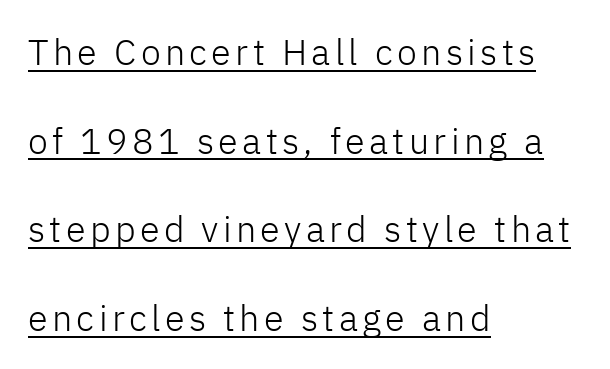
Does the leading feel generous? Absolutely, it's lavish. Reading down the block, your eye returns to a fixed left position each line. Check the space under the baseline: a stroke is drawn there. Caption: face not bold, strokes unweighted. Tall strokes in this sample are plumb rather than angled. The rendering uses natural spacing where letterforms have individual widths.
